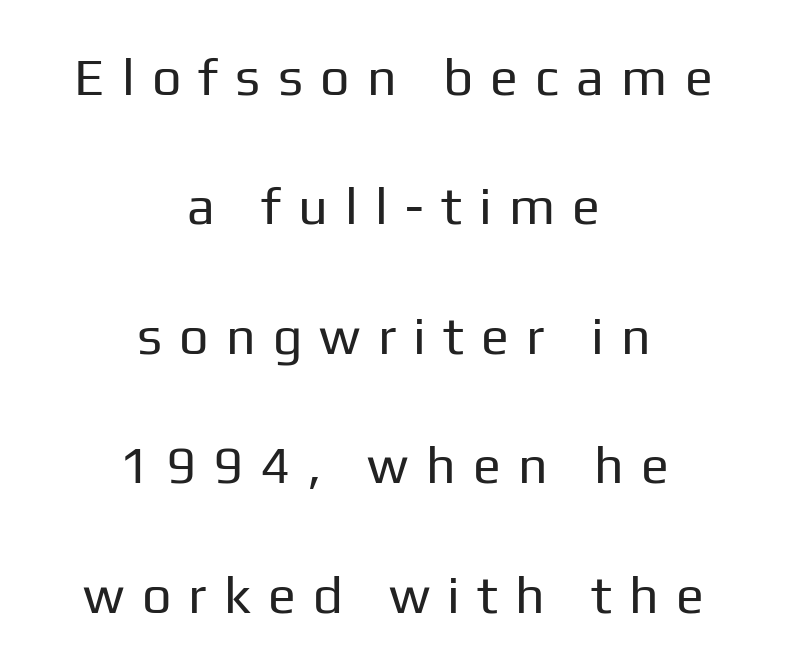
Q: Is the text bold? A: No.
Q: Is the text italic (slanted)? A: No, it is upright.
Q: Is the typeface a serif or a sans-serif typeface? A: Sans-serif.
Q: Is the text underlined? A: No.
Q: How is the paragraph aligned? A: Centered.
Q: Is the spacing between letters normal or unusually wide? A: Unusually wide.
Q: Is the spacing between lines tight, normal or loose? A: Loose.
Q: Width (condensed, normal, or wide)? A: Normal.
Q: Stroke contrast? A: Low.
Q: x-height? A: Medium.
Q: Monospaced? A: No.
